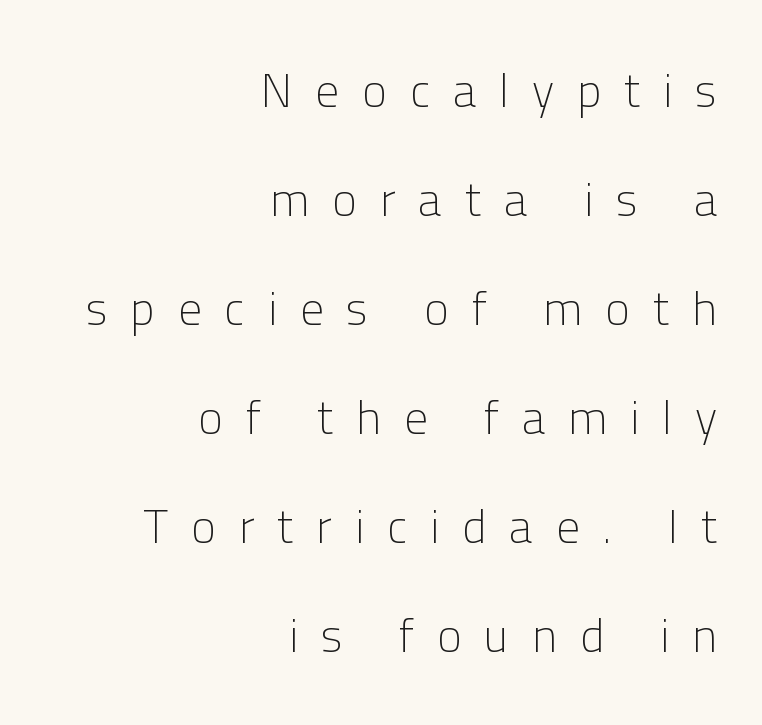
Q: Is the text bold? A: No.
Q: Is the text italic (slanted)? A: No, it is upright.
Q: Is the typeface a serif or a sans-serif typeface? A: Sans-serif.
Q: Is the text underlined? A: No.
Q: How is the paragraph aligned? A: Right-aligned.
Q: Is the spacing between letters normal or unusually wide? A: Unusually wide.
Q: Is the spacing between lines tight, normal or loose? A: Loose.
Q: Width (condensed, normal, or wide)? A: Normal.
Q: Stroke contrast? A: Low.
Q: x-height? A: Medium.
Q: Monospaced? A: No.
